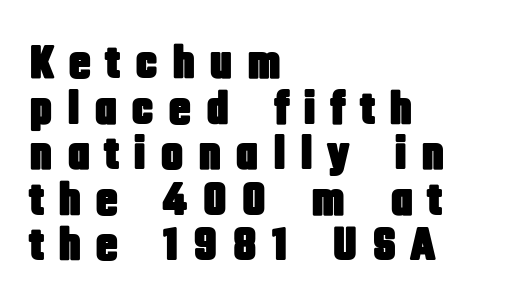
Q: Is the text italic (slanted)? A: No, it is upright.
Q: Is the typeface a serif or a sans-serif typeface? A: Sans-serif.
Q: Is the text underlined? A: No.
Q: How is the paragraph aligned? A: Left-aligned.
Q: Is the spacing between letters normal or unusually wide? A: Unusually wide.
Q: Is the spacing between lines tight, normal or loose? A: Tight.
Q: Width (condensed, normal, or wide)? A: Condensed.
Q: Stroke contrast? A: Low.
Q: x-height? A: Large.
Q: Monospaced? A: No.
